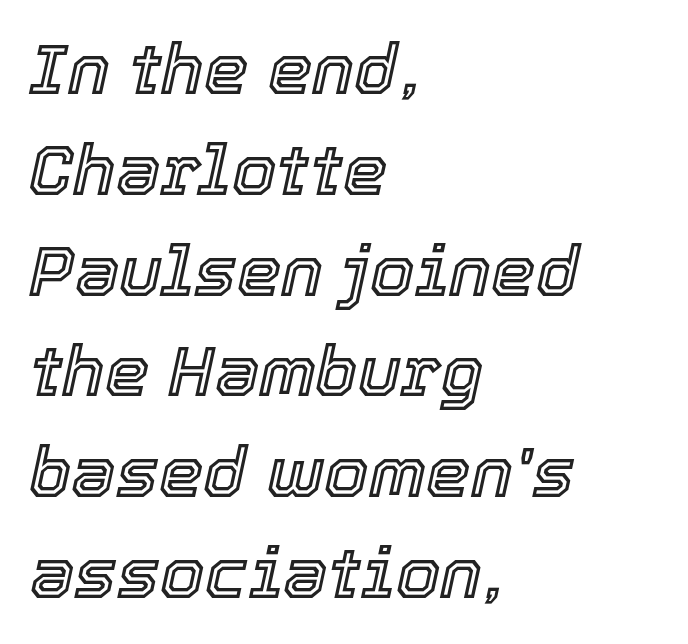
{"italic": "yes", "lean": "right", "slant_degrees": 12, "width": "normal", "x_height": "medium", "monospaced": "no", "underline": "no", "align": "left", "line_spacing": "normal", "line_spacing_ratio": 1.42, "letter_spacing": "normal", "letter_spacing_em": 0.0, "glyph_px": 71}
